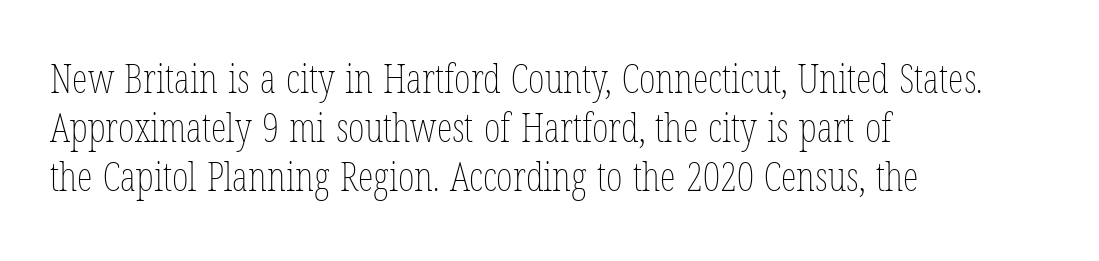
{"italic": "no", "bold": "no", "weight": "thin", "width": "condensed", "stroke_contrast": "low", "x_height": "medium", "monospaced": "no", "underline": "no", "align": "left", "line_spacing_ratio": 1.22, "letter_spacing": "normal", "letter_spacing_em": 0.0, "glyph_px": 40}
